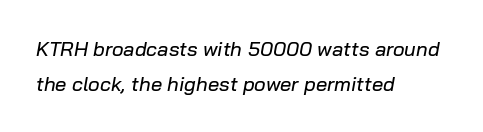
The image shows 20 px text type, italic (leaning right); set left-aligned, line spacing 1.75x, normal letter spacing, not underlined.
